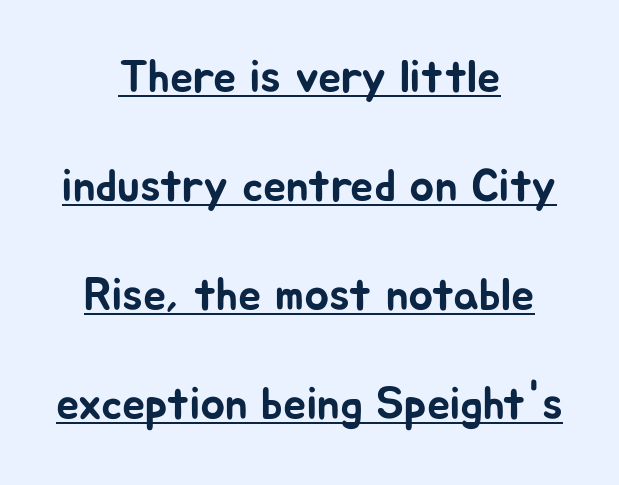
The image shows 46 px sans-serif type, upright; set centered, loose line spacing (2.37x), normal letter spacing, underlined; low stroke contrast and a medium x-height.
